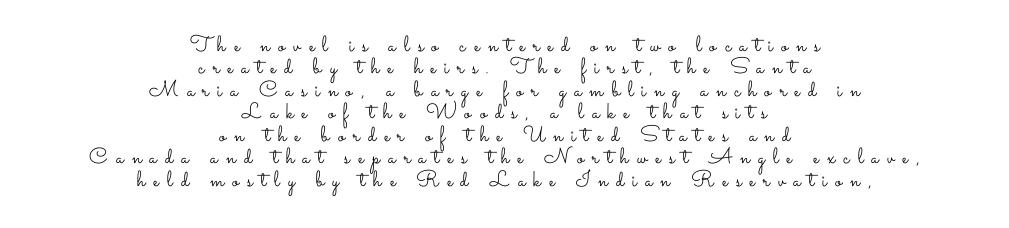
Students, note that the glyphs here are deliberately spaced far apart. Only glyphs here, with clear space below each row. Stroke mass is kept to a normal reading level or below. The leading is snug, giving the passage a crowded texture.
